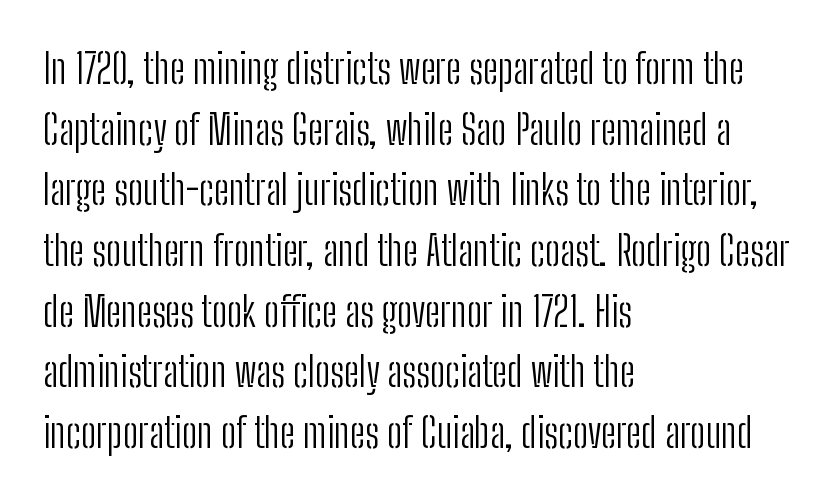
The image shows 41 px light, condensed sans-serif type, upright; set left-aligned, normal line spacing (1.48x), normal letter spacing, not underlined; low stroke contrast and a medium x-height.
